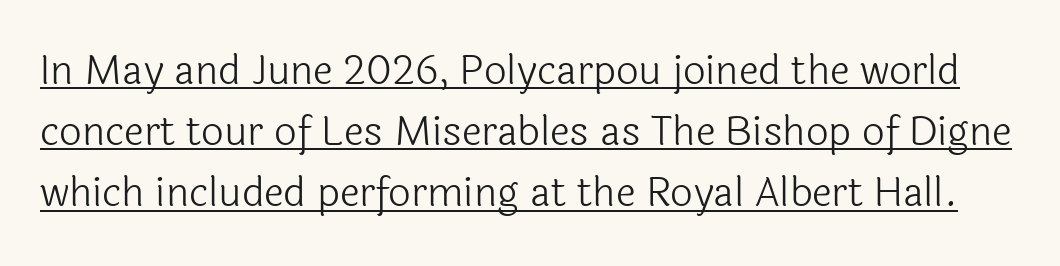
Q: Is the text bold? A: No.
Q: Is the text italic (slanted)? A: No, it is upright.
Q: Is the typeface a serif or a sans-serif typeface? A: Sans-serif.
Q: Is the text underlined? A: Yes.
Q: Is the spacing between letters normal or unusually wide? A: Normal.
Q: Is the spacing between lines tight, normal or loose? A: Normal.
Q: Width (condensed, normal, or wide)? A: Normal.
Q: x-height? A: Medium.
Q: Monospaced? A: No.
